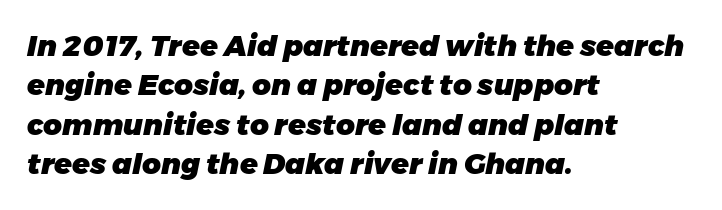
Q: Is the text bold? A: Yes.
Q: Is the text italic (slanted)? A: Yes, it leans right by about 11 degrees.
Q: Is the text underlined? A: No.
Q: How is the paragraph aligned? A: Left-aligned.
Q: Is the spacing between letters normal or unusually wide? A: Normal.
Q: Is the spacing between lines tight, normal or loose? A: Normal.
Q: Width (condensed, normal, or wide)? A: Normal.
Q: Stroke contrast? A: Low.
Q: x-height? A: Medium.
Q: Monospaced? A: No.
